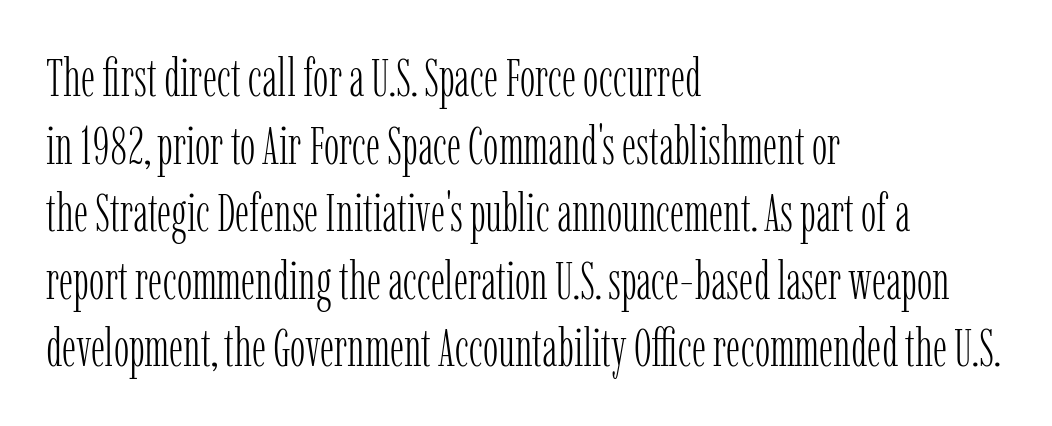
Q: Is the text bold? A: No.
Q: Is the text italic (slanted)? A: No, it is upright.
Q: Is the typeface a serif or a sans-serif typeface? A: Serif.
Q: Is the text underlined? A: No.
Q: How is the paragraph aligned? A: Left-aligned.
Q: Is the spacing between letters normal or unusually wide? A: Normal.
Q: Is the spacing between lines tight, normal or loose? A: Normal.
Q: Width (condensed, normal, or wide)? A: Condensed.
Q: Stroke contrast? A: Low.
Q: x-height? A: Medium.
Q: Monospaced? A: No.
